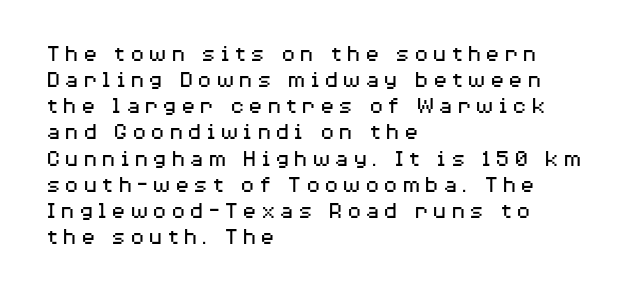
{"italic": "no", "bold": "no", "underline": "no", "align": "left", "line_spacing": "tight", "line_spacing_ratio": 1.09, "glyph_px": 24}
